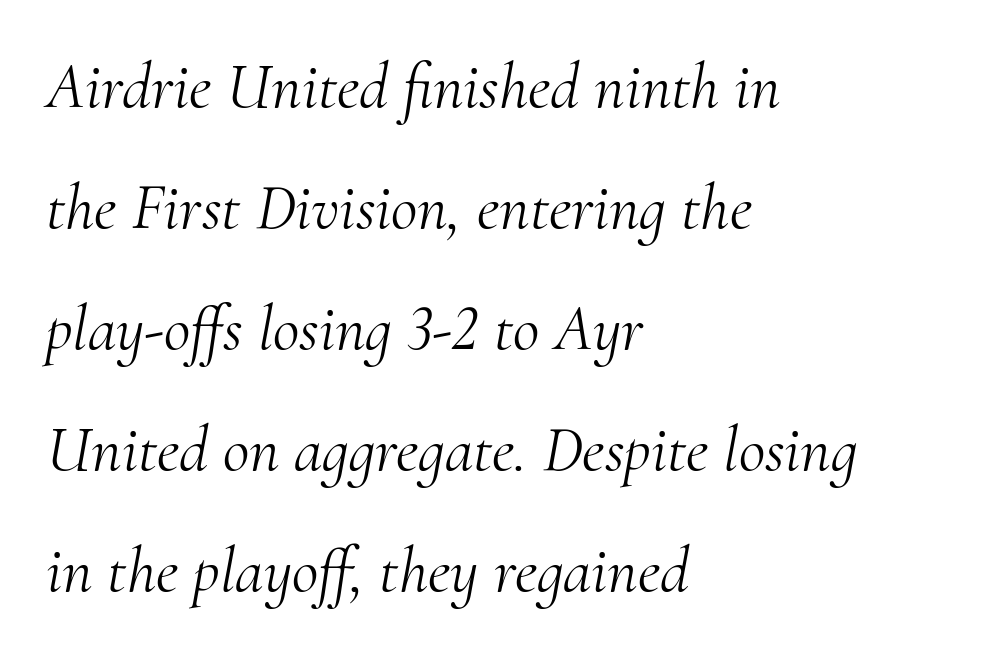
Q: Is the text bold? A: No.
Q: Is the text italic (slanted)? A: Yes, it leans right by about 10 degrees.
Q: Is the typeface a serif or a sans-serif typeface? A: Serif.
Q: Is the text underlined? A: No.
Q: How is the paragraph aligned? A: Left-aligned.
Q: Is the spacing between letters normal or unusually wide? A: Normal.
Q: Width (condensed, normal, or wide)? A: Normal.
Q: Stroke contrast? A: Medium.
Q: x-height? A: Small.
Q: Monospaced? A: No.
